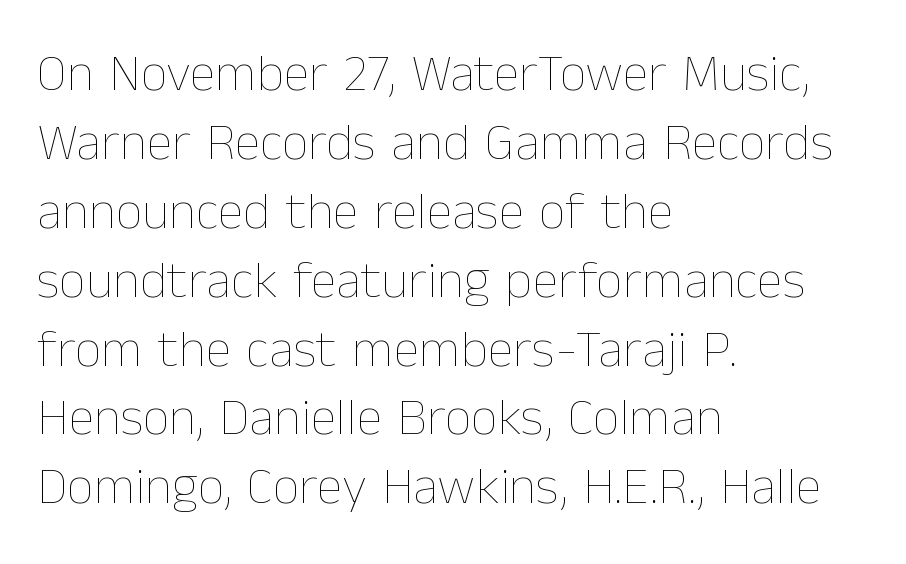
{"italic": "no", "bold": "no", "weight": "thin", "width": "normal", "stroke_contrast": "low", "x_height": "medium", "monospaced": "no", "underline": "no", "align": "left", "line_spacing": "normal", "line_spacing_ratio": 1.3, "letter_spacing": "normal", "letter_spacing_em": 0.0, "glyph_px": 53}
